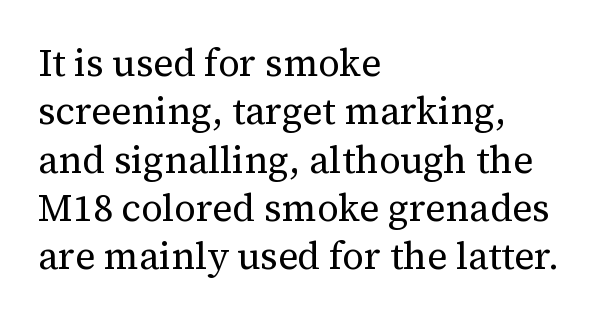
Q: Is the text bold? A: No.
Q: Is the text italic (slanted)? A: No, it is upright.
Q: Is the typeface a serif or a sans-serif typeface? A: Serif.
Q: Is the text underlined? A: No.
Q: How is the paragraph aligned? A: Left-aligned.
Q: Is the spacing between letters normal or unusually wide? A: Normal.
Q: Is the spacing between lines tight, normal or loose? A: Normal.
Q: Width (condensed, normal, or wide)? A: Normal.
Q: Stroke contrast? A: Medium.
Q: x-height? A: Medium.
Q: Monospaced? A: No.
